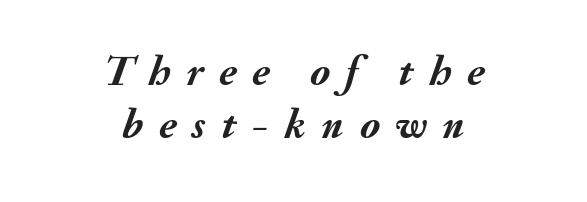
Q: Is the text bold? A: Yes.
Q: Is the text italic (slanted)? A: Yes, it leans right by about 20 degrees.
Q: Is the text underlined? A: No.
Q: How is the paragraph aligned? A: Centered.
Q: Is the spacing between letters normal or unusually wide? A: Unusually wide.
Q: Is the spacing between lines tight, normal or loose? A: Normal.
Q: Width (condensed, normal, or wide)? A: Normal.
Q: Stroke contrast? A: Medium.
Q: x-height? A: Small.
Q: Monospaced? A: No.
